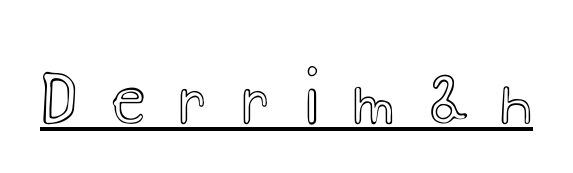
The image shows 69 px wide type, upright; set unusually wide letter spacing (+0.49 em), underlined; a small x-height.
